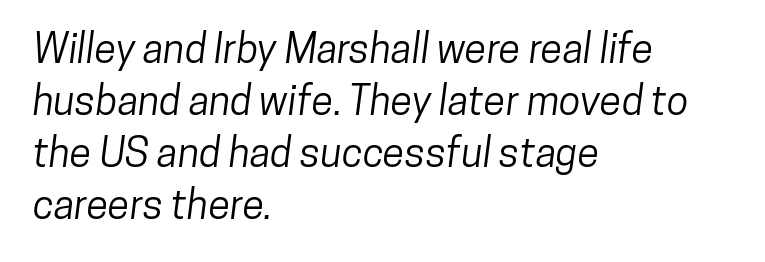
Check the space under the baseline: it is left empty. The paragraph shown leans on its left margin. The characters display no serif detailing; their extremities are plain. Evenly set lines give the paragraph a standard silhouette. No extra tracking has been applied to these lines. A typesetter would call this proportional, since set widths differ per character.
